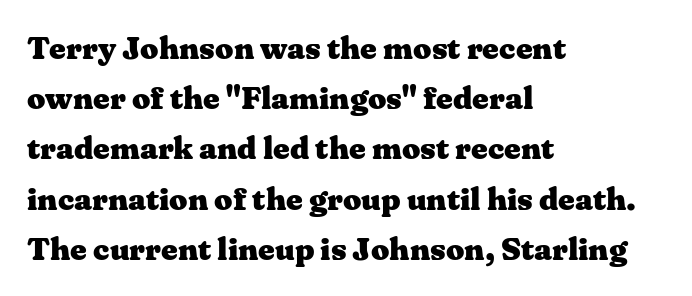
Every character sits straight up, as roman type does. Honestly, the row spacing looks completely unremarkable. Each line starts at the same left margin while the right side varies. Stroke thickness is high; the sample reads as a true bold. Varying glyph widths throughout — classic text-font behaviour.
